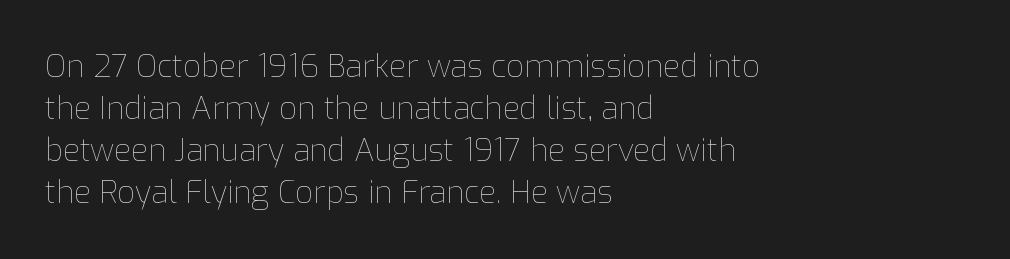
The image shows 31 px thin type, upright; set left-aligned, normal line spacing (1.35x), normal letter spacing, not underlined; low stroke contrast and a medium x-height.
